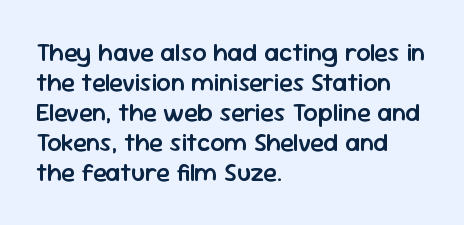
Q: Is the text bold? A: Semi-bold.
Q: Is the text italic (slanted)? A: No, it is upright.
Q: Is the text underlined? A: No.
Q: How is the paragraph aligned? A: Left-aligned.
Q: Is the spacing between letters normal or unusually wide? A: Normal.
